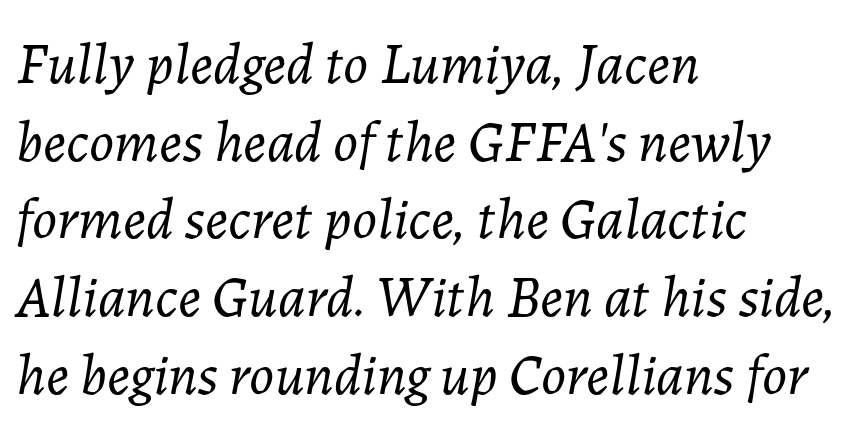
The line texture is even and compact thanks to regular tracking. Looks like regular typesetting: each glyph gets only the width it needs. The space directly below the letters is spotless. One glance says typical: line gaps are just what's usual. Leftover space on each line is placed entirely after the last word. This is oblique type, the kind used for emphasis or titles.
